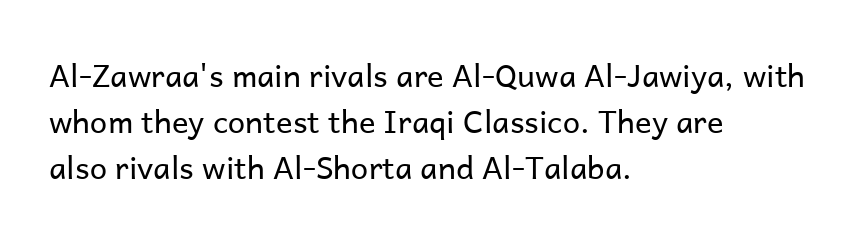
The image shows 31 px regular-weight sans-serif type, upright; set left-aligned, normal line spacing (1.49x), normal letter spacing, not underlined; low stroke contrast and a medium x-height.
